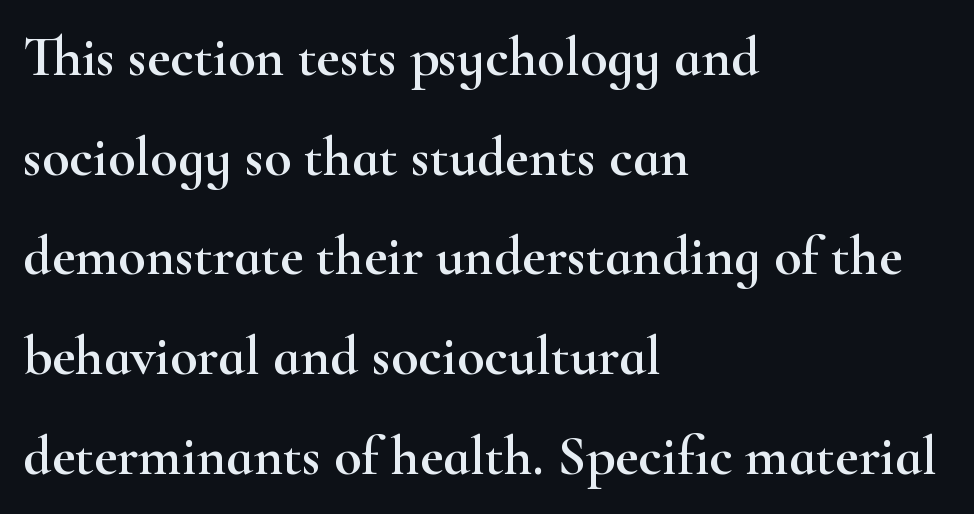
You could not count columns in this text — the font is proportionally spaced. A serif font was chosen for this passage. The specimen omits any rule beneath the text block's lines. The typography opts for an upright posture over an oblique one. Line beginnings align vertically; line endings do not. The gaps between neighbouring characters are ordinary and unremarkable.
